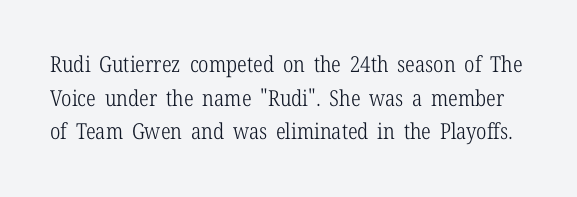
{"italic": "no", "bold": "no", "underline": "no", "line_spacing": "normal", "line_spacing_ratio": 1.53, "letter_spacing": "normal", "letter_spacing_em": 0.0, "glyph_px": 22}
